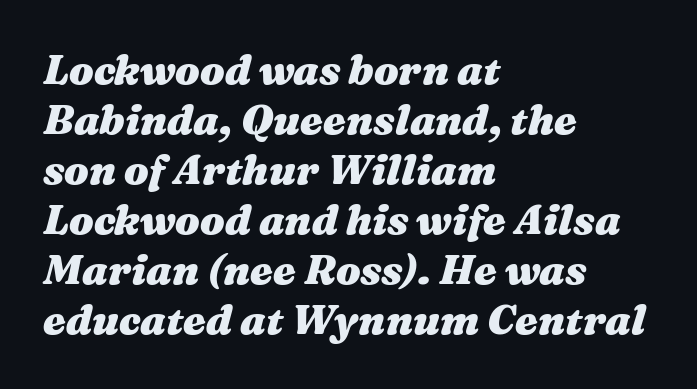
This sample has the flowing, uneven cadence of proportional lettering. Emphasis by weight is at full strength: bold. Quick note: italic. Which margin do the lines hug? The left one — the right edge is uneven. Any mark beneath the type? The region is blank. This rendering leaves character spacing at its baseline value.
